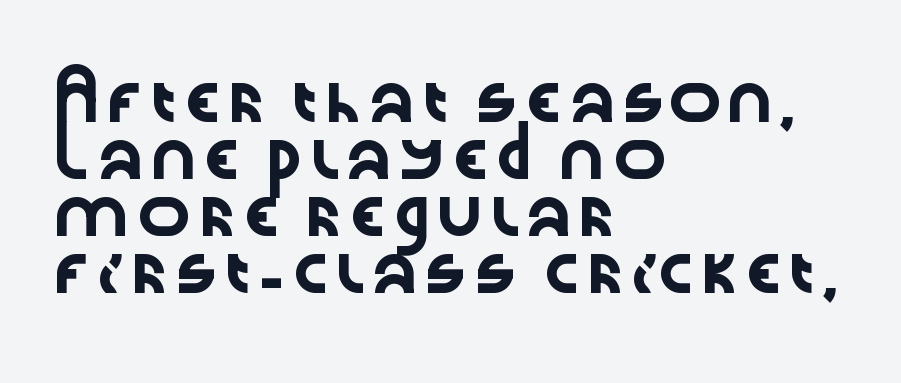
Q: Is the text italic (slanted)? A: No, it is upright.
Q: Is the typeface a serif or a sans-serif typeface? A: Sans-serif.
Q: Is the text underlined? A: No.
Q: How is the paragraph aligned? A: Left-aligned.
Q: Is the spacing between letters normal or unusually wide? A: Normal.
Q: Width (condensed, normal, or wide)? A: Wide.
Q: Stroke contrast? A: Low.
Q: x-height? A: Medium.
Q: Monospaced? A: No.
